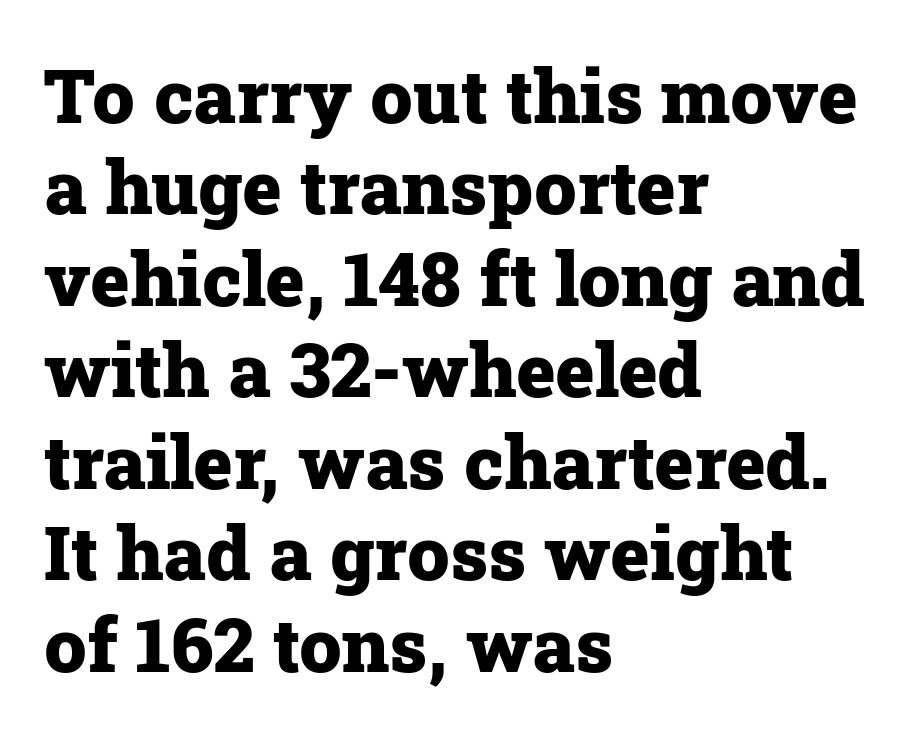
The image shows 75 px heavy serif type, upright; set left-aligned, line spacing 1.22x, normal letter spacing, not underlined; low stroke contrast and a medium x-height.
